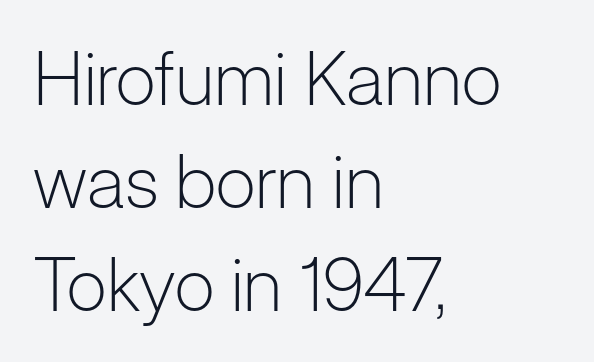
Character widths vary here, with narrow letters taking less room than wide ones. Nope, not italic — everything's standing straight. Examine the stroke ends and you'll find no serifs. The passage shown is not underscored anywhere. These lines are set flush left with a ragged right edge.
